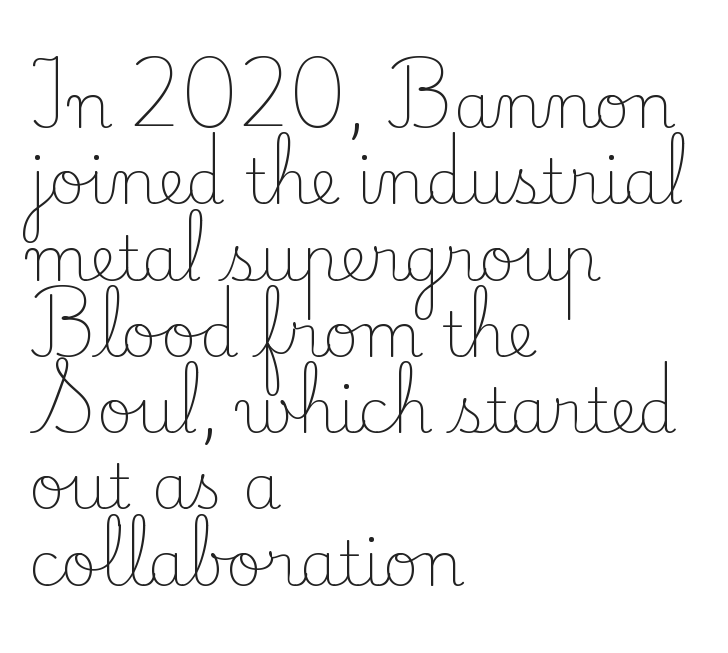
Q: Is the text bold? A: No.
Q: Is the text italic (slanted)? A: No, it is upright.
Q: Is the typeface a serif or a sans-serif typeface? A: Serif.
Q: Is the text underlined? A: No.
Q: How is the paragraph aligned? A: Left-aligned.
Q: Is the spacing between letters normal or unusually wide? A: Normal.
Q: Width (condensed, normal, or wide)? A: Normal.
Q: Stroke contrast? A: Low.
Q: x-height? A: Small.
Q: Monospaced? A: No.
